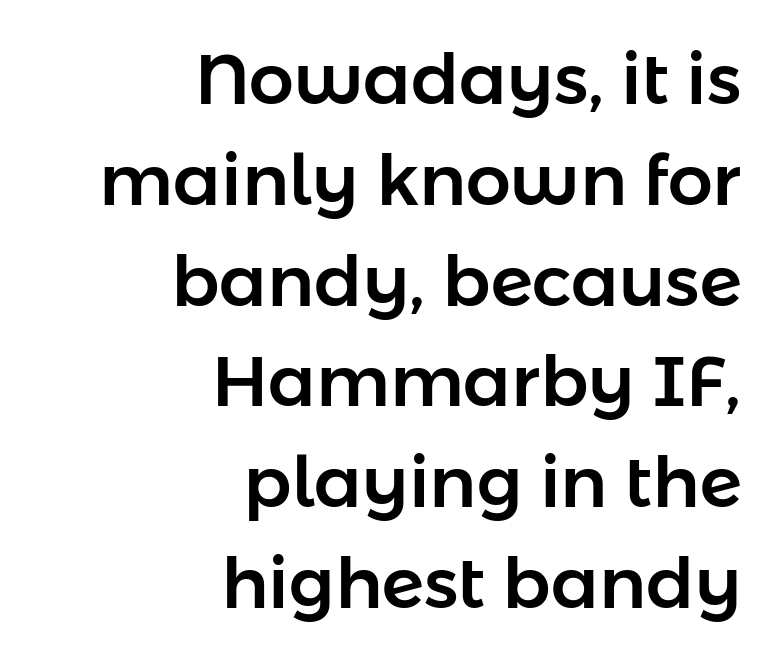
{"serif": "no", "italic": "no", "width": "normal", "stroke_contrast": "low", "x_height": "medium", "monospaced": "no", "underline": "no", "align": "right", "line_spacing": "normal", "line_spacing_ratio": 1.42, "letter_spacing": "normal", "letter_spacing_em": 0.0, "glyph_px": 71}
